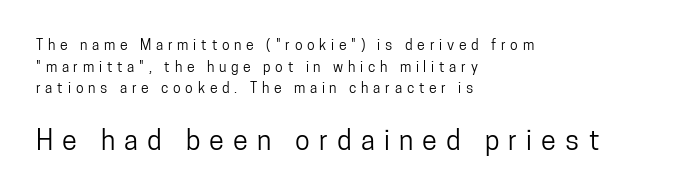
{"italic": "no", "underline": "no", "align": "left", "line_spacing": "normal", "line_spacing_ratio": 1.55, "letter_spacing": "wide", "letter_spacing_em": 0.34, "larger_block": "second", "size_ratio": 1.93, "glyph_px": 27}
